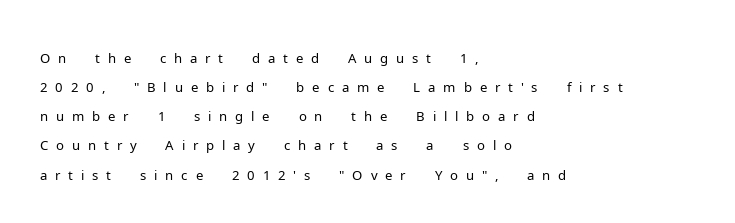
The line-height multiplier appears low, near solid setting. Summary of weight: not heavy and not bold. The space directly below the letters is spotless. Inter-character spacing is expanded well beyond the font's built-in metrics.
